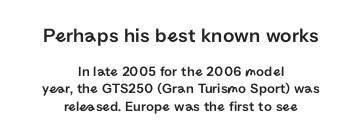
{"italic": "no", "underline": "no", "align": "center", "line_spacing_ratio": 1.22, "letter_spacing": "normal", "letter_spacing_em": 0.0, "larger_block": "first", "size_ratio": 1.43, "glyph_px": 20}
